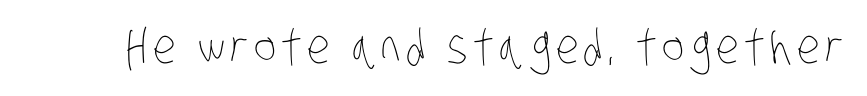
Looks like regular typesetting: each glyph gets only the width it needs. Stems here are at most as thick as an everyday book face. Decoration check: the copy has no underline.
